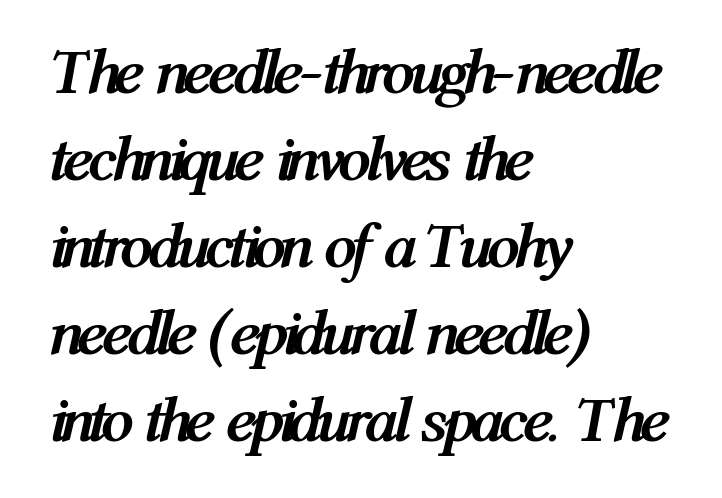
The image shows 65 px semibold, condensed type, italic (leaning right); set left-aligned, normal line spacing (1.34x), normal letter spacing, not underlined; medium stroke contrast and a medium x-height.
